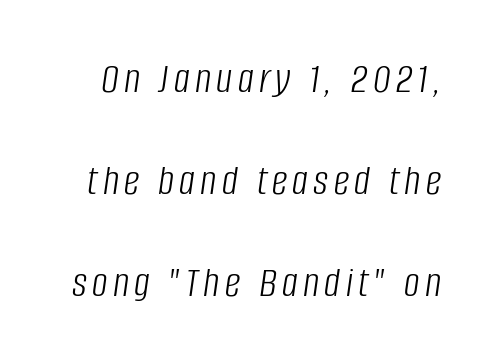
Q: Is the text bold? A: No.
Q: Is the text italic (slanted)? A: Yes, it leans right by about 8 degrees.
Q: Is the text underlined? A: No.
Q: Is the spacing between lines tight, normal or loose? A: Loose.
Q: Width (condensed, normal, or wide)? A: Condensed.
Q: Stroke contrast? A: Low.
Q: x-height? A: Large.
Q: Monospaced? A: No.
